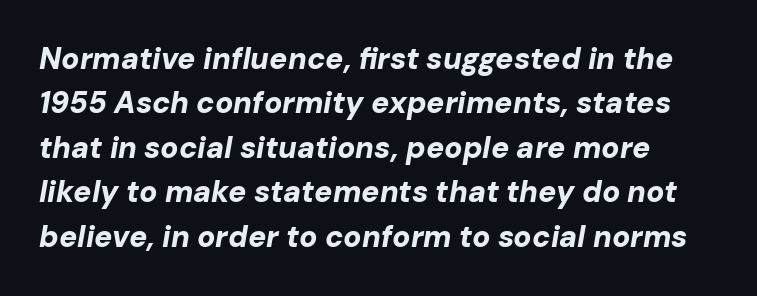
Q: Is the text bold? A: Yes.
Q: Is the text italic (slanted)? A: Yes, it leans right by about 10 degrees.
Q: Is the text underlined? A: No.
Q: Is the spacing between letters normal or unusually wide? A: Normal.
Q: Is the spacing between lines tight, normal or loose? A: Normal.
Q: Width (condensed, normal, or wide)? A: Normal.
Q: Stroke contrast? A: Low.
Q: x-height? A: Medium.
Q: Monospaced? A: No.
